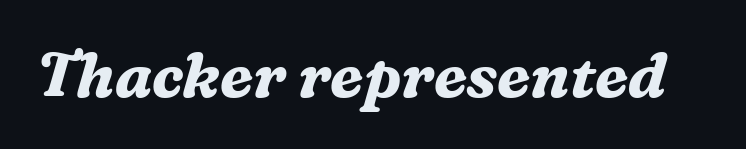
Q: Is the text bold? A: Yes.
Q: Is the text italic (slanted)? A: Yes, it leans right by about 16 degrees.
Q: Is the typeface a serif or a sans-serif typeface? A: Serif.
Q: Is the text underlined? A: No.
Q: Is the spacing between letters normal or unusually wide? A: Normal.
Q: Width (condensed, normal, or wide)? A: Normal.
Q: Stroke contrast? A: Medium.
Q: x-height? A: Medium.
Q: Monospaced? A: No.
